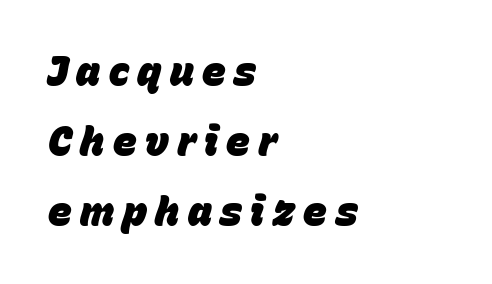
{"italic": "yes", "lean": "right", "slant_degrees": 15, "bold": "yes", "weight": "heavy", "width": "normal", "stroke_contrast": "low", "x_height": "large", "monospaced": "no", "underline": "no", "align": "left", "line_spacing_ratio": 1.75, "letter_spacing": "wide", "letter_spacing_em": 0.21, "glyph_px": 40}
